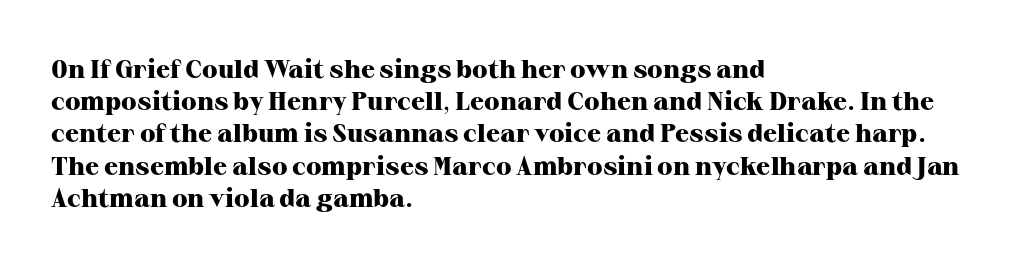
{"italic": "no", "bold": "yes", "underline": "no", "align": "left", "line_spacing_ratio": 1.24, "letter_spacing": "normal", "letter_spacing_em": 0.0, "glyph_px": 26}
